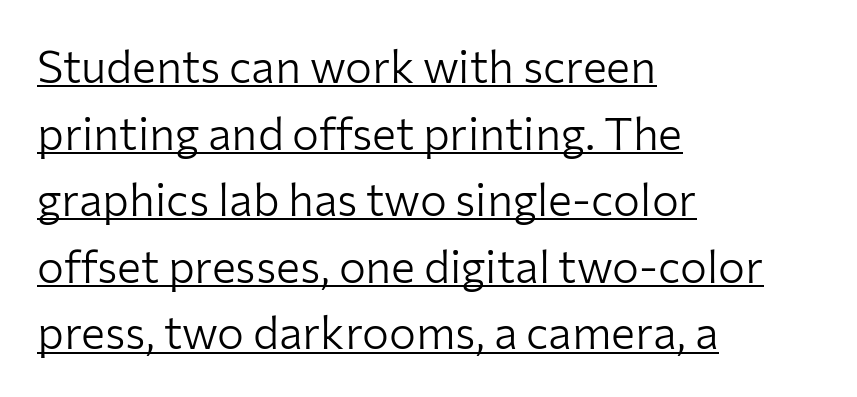
{"serif": "no", "italic": "no", "bold": "no", "weight": "light", "width": "normal", "stroke_contrast": "low", "x_height": "medium", "monospaced": "no", "underline": "yes", "align": "left", "line_spacing": "normal", "line_spacing_ratio": 1.48, "letter_spacing": "normal", "letter_spacing_em": 0.0, "glyph_px": 45}
